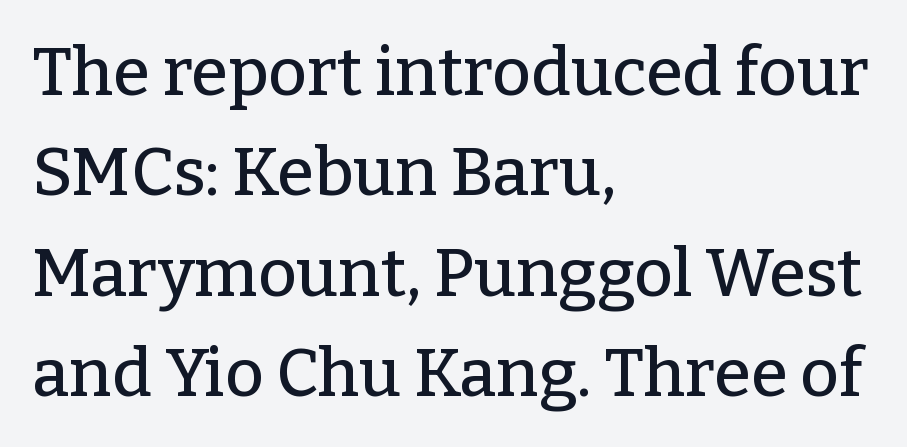
Q: Is the text italic (slanted)? A: No, it is upright.
Q: Is the typeface a serif or a sans-serif typeface? A: Serif.
Q: Is the text underlined? A: No.
Q: How is the paragraph aligned? A: Left-aligned.
Q: Is the spacing between letters normal or unusually wide? A: Normal.
Q: Is the spacing between lines tight, normal or loose? A: Normal.
Q: Width (condensed, normal, or wide)? A: Normal.
Q: Stroke contrast? A: Low.
Q: x-height? A: Medium.
Q: Monospaced? A: No.
